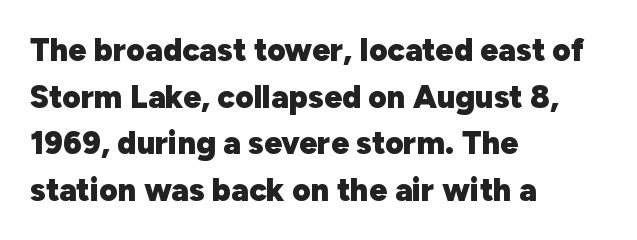
Q: Is the text bold? A: Yes.
Q: Is the text italic (slanted)? A: No, it is upright.
Q: Is the typeface a serif or a sans-serif typeface? A: Sans-serif.
Q: Is the text underlined? A: No.
Q: How is the paragraph aligned? A: Left-aligned.
Q: Is the spacing between letters normal or unusually wide? A: Normal.
Q: Is the spacing between lines tight, normal or loose? A: Normal.
Q: Width (condensed, normal, or wide)? A: Normal.
Q: Stroke contrast? A: Low.
Q: x-height? A: Medium.
Q: Monospaced? A: No.
